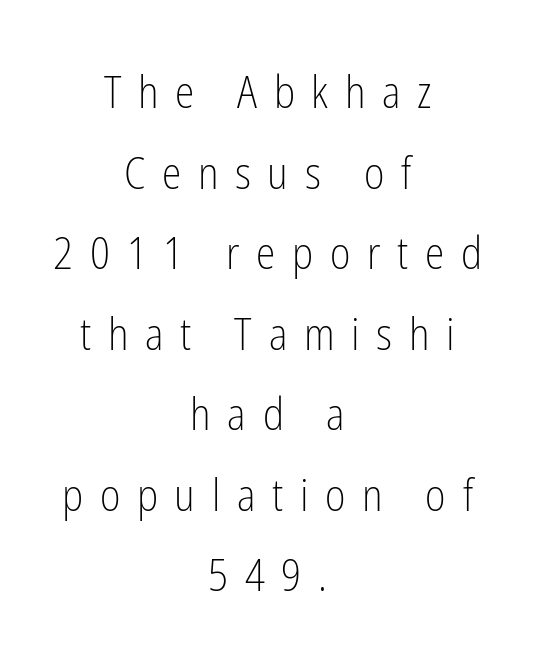
{"serif": "no", "italic": "no", "bold": "no", "weight": "light", "width": "condensed", "stroke_contrast": "low", "x_height": "medium", "monospaced": "no", "underline": "no", "align": "center", "line_spacing_ratio": 1.83, "letter_spacing": "wide", "letter_spacing_em": 0.38, "glyph_px": 44}
